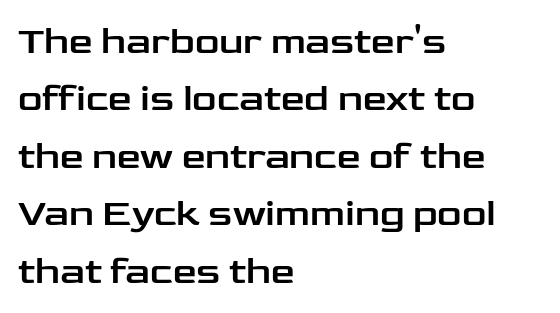
{"serif": "no", "italic": "no", "width": "wide", "stroke_contrast": "low", "x_height": "medium", "monospaced": "no", "underline": "no", "align": "left", "line_spacing": "normal", "line_spacing_ratio": 1.51, "letter_spacing": "normal", "letter_spacing_em": 0.0, "glyph_px": 38}
